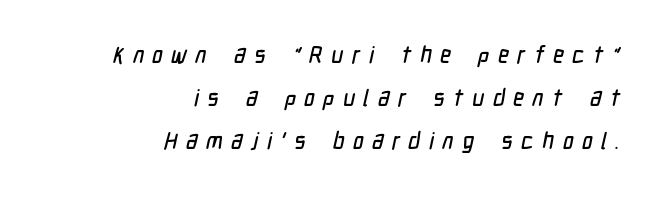
{"underline": "no", "align": "right", "line_spacing_ratio": 1.87, "letter_spacing": "wide", "letter_spacing_em": 0.37, "glyph_px": 23}
